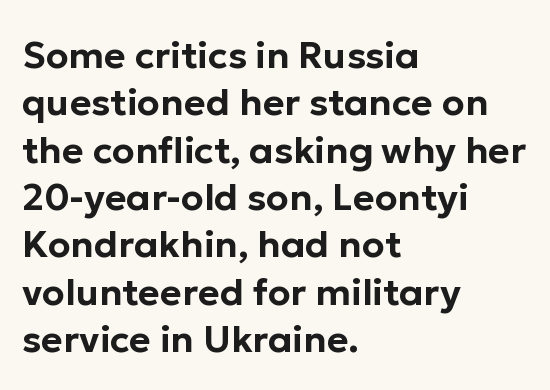
Look at the bottom of the vertical strokes: they stop flat, with no serifs. Spacing verdict: proportional, widths tailored to each character. Successive baselines arrive at the customary interval. Teacher's note: observe the even left margin — that is flush-left alignment. Type without underlining. This sample uses an upright cut, with every glyph sitting square on the baseline.
